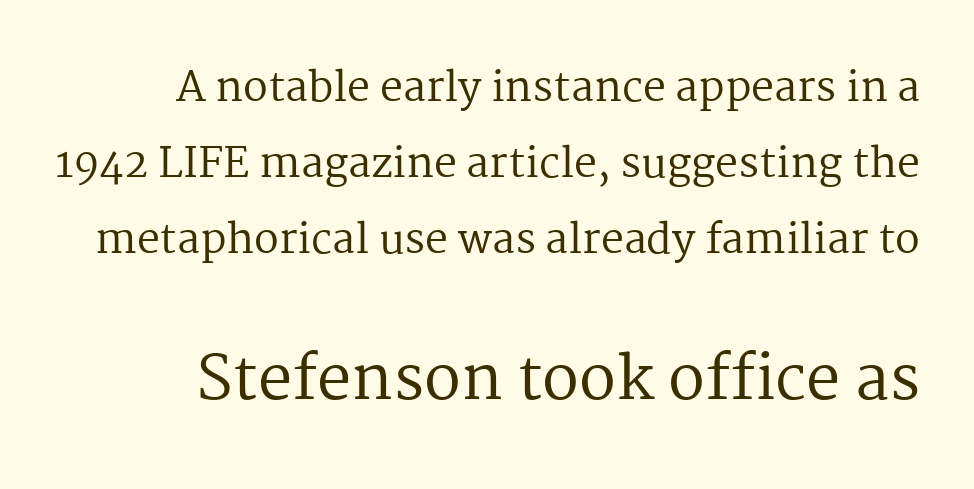
{"serif": "yes", "italic": "no", "bold": "no", "weight": "regular", "width": "normal", "stroke_contrast": "medium", "x_height": "medium", "monospaced": "no", "underline": "no", "line_spacing_ratio": 1.85, "letter_spacing": "normal", "letter_spacing_em": 0.0, "larger_block": "second", "size_ratio": 1.49, "glyph_px": 61}
